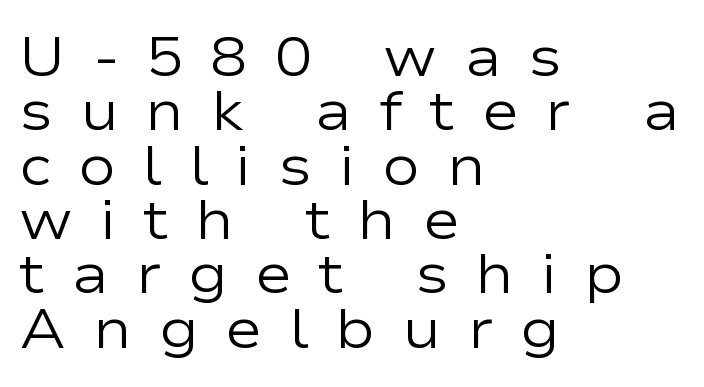
The passage shown is typeset with a sans-serif family. Each word looks stretched out because of the extra space between its letters. Horizontal alignment here is leftward, the default for most running prose. Spacing verdict: proportional, widths tailored to each character. Any mark beneath the type? The region is blank. Every stem runs plumb, perpendicular to the baseline.
